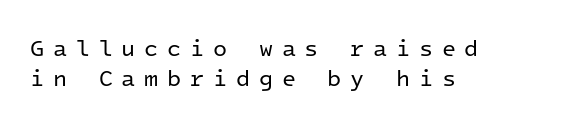
Students, observe: this is what conventionally led text looks like. Students, note that the glyphs here are deliberately spaced far apart. A quiet, ordinary-to-light weight characterises the typeface. Casual observation: everything's shoved over to the left.
